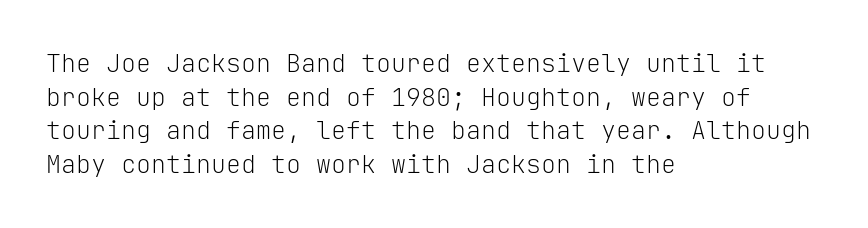
{"italic": "no", "bold": "no", "underline": "no", "align": "left", "line_spacing": "normal", "line_spacing_ratio": 1.35, "letter_spacing": "normal", "letter_spacing_em": 0.0, "glyph_px": 25}
